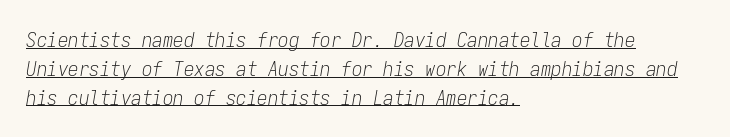
The image shows 21 px text type, italic (leaning right); set left-aligned, normal line spacing (1.37x), normal letter spacing, underlined.
